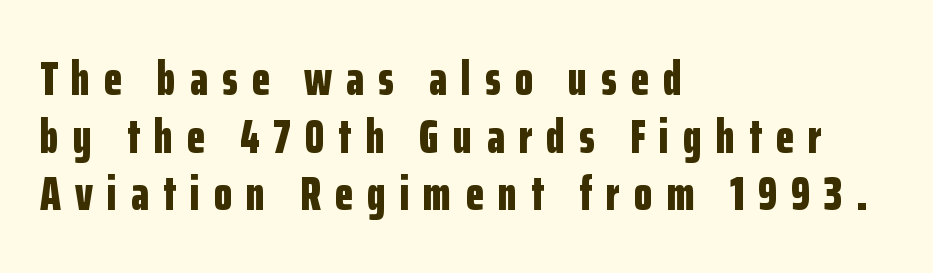
Spacing verdict: proportional, widths tailored to each character. Unlike a traditional serif, this face leaves its strokes unadorned. In terms of posture, this sample is upright. This rendering widens character spacing well past its baseline value. The passage shown is not underscored anywhere. Notice how the passage keeps a crisp vertical edge on the left only.
